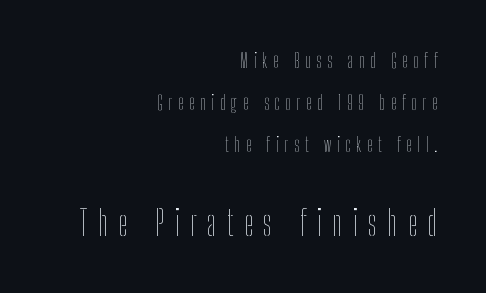
Just letters on the line, the space beneath them empty. Character widths vary here, with narrow letters taking less room than wide ones. Weight: regular or lighter. The block sitting lower on the canvas is the one with enlarged characters. Quick note: not italic, upright. Glyph-to-glyph distance is far greater than everyday printed text.
